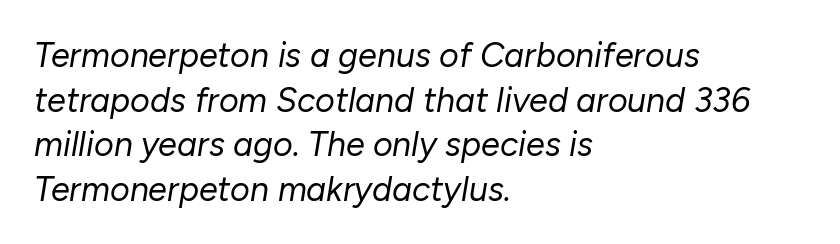
Q: Is the text bold? A: No.
Q: Is the text italic (slanted)? A: Yes, it leans right by about 10 degrees.
Q: Is the text underlined? A: No.
Q: How is the paragraph aligned? A: Left-aligned.
Q: Is the spacing between letters normal or unusually wide? A: Normal.
Q: Is the spacing between lines tight, normal or loose? A: Normal.
Q: Width (condensed, normal, or wide)? A: Normal.
Q: Stroke contrast? A: Low.
Q: x-height? A: Medium.
Q: Monospaced? A: No.
